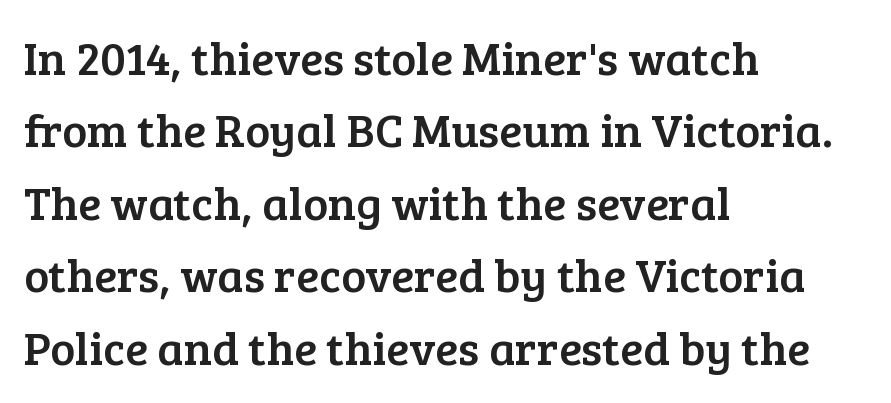
Each line starts at the same left margin while the right side varies. Varying glyph widths throughout — classic text-font behaviour. You could call the tracking neutral — neither tight nor loose. The rendering shows small feet on the letterforms — a serif design.
